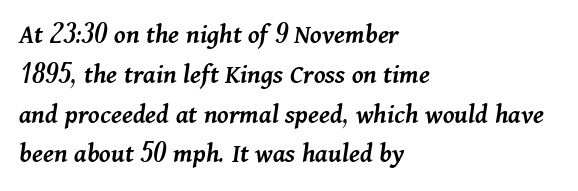
The image shows 28 px semibold type, italic (leaning right); set left-aligned, normal line spacing (1.42x), normal letter spacing, not underlined; medium stroke contrast and a medium x-height.
